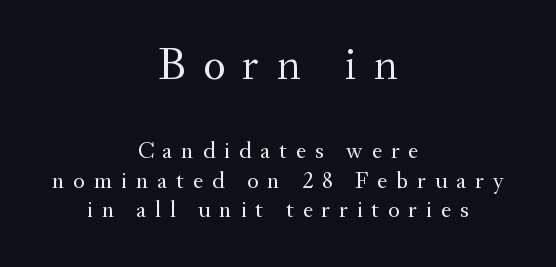
{"serif": "yes", "italic": "no", "bold": "no", "weight": "regular", "width": "normal", "stroke_contrast": "medium", "x_height": "small", "monospaced": "no", "underline": "no", "align": "center", "line_spacing_ratio": 1.24, "letter_spacing": "wide", "letter_spacing_em": 0.37, "larger_block": "first", "size_ratio": 1.96, "glyph_px": 47}
